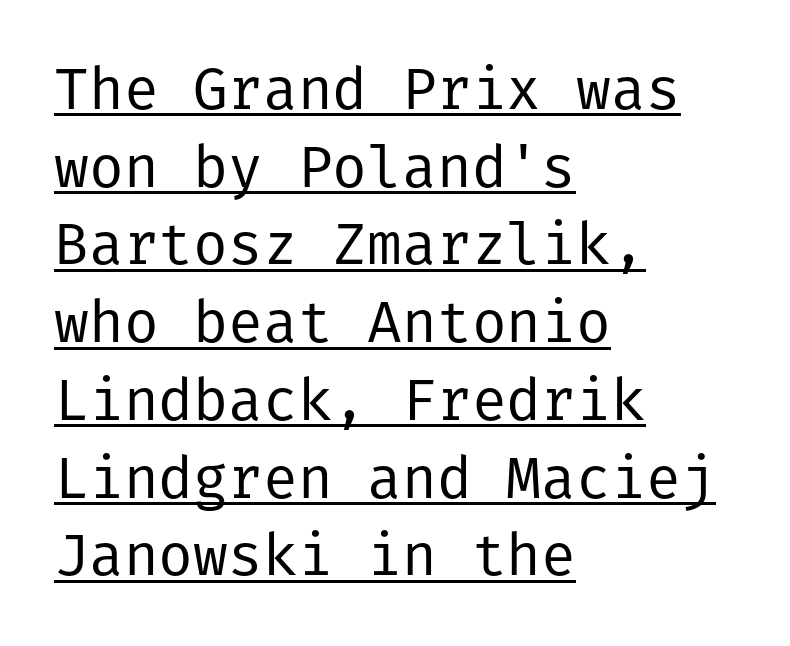
Q: Is the text bold? A: No.
Q: Is the text italic (slanted)? A: No, it is upright.
Q: Is the typeface a serif or a sans-serif typeface? A: Sans-serif.
Q: Is the text underlined? A: Yes.
Q: How is the paragraph aligned? A: Left-aligned.
Q: Is the spacing between letters normal or unusually wide? A: Normal.
Q: Is the spacing between lines tight, normal or loose? A: Normal.
Q: Width (condensed, normal, or wide)? A: Normal.
Q: Stroke contrast? A: Low.
Q: x-height? A: Medium.
